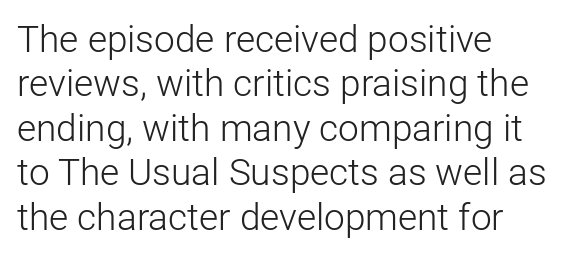
{"serif": "no", "italic": "no", "bold": "no", "weight": "light", "width": "normal", "stroke_contrast": "low", "x_height": "medium", "monospaced": "no", "underline": "no", "align": "left", "line_spacing_ratio": 1.2, "letter_spacing": "normal", "letter_spacing_em": 0.0, "glyph_px": 37}
